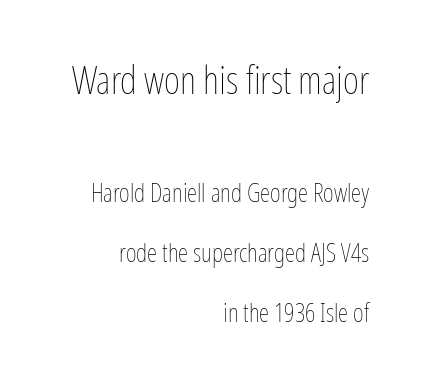
You can tell it's not italic because the verticals are truly vertical. Nothing unusual about the tracking: characters are spaced as the font intends. The letters in the upper block stand taller than those in the block below. Is the block centered? No — it sits flush against the right margin. Here the designer chose a conventional face with non-uniform glyph widths.
